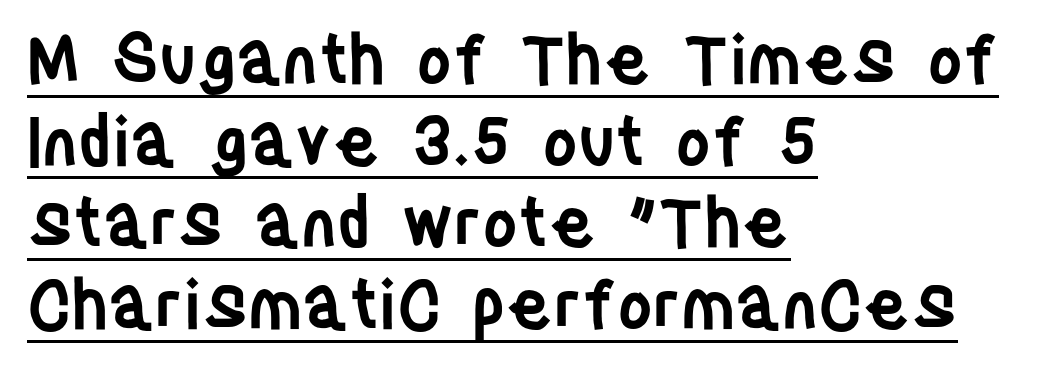
{"serif": "no", "italic": "no", "bold": "semi", "weight": "semibold", "width": "condensed", "stroke_contrast": "low", "x_height": "large", "monospaced": "no", "underline": "yes", "align": "left", "line_spacing_ratio": 1.2, "letter_spacing": "normal", "letter_spacing_em": 0.0, "glyph_px": 68}
